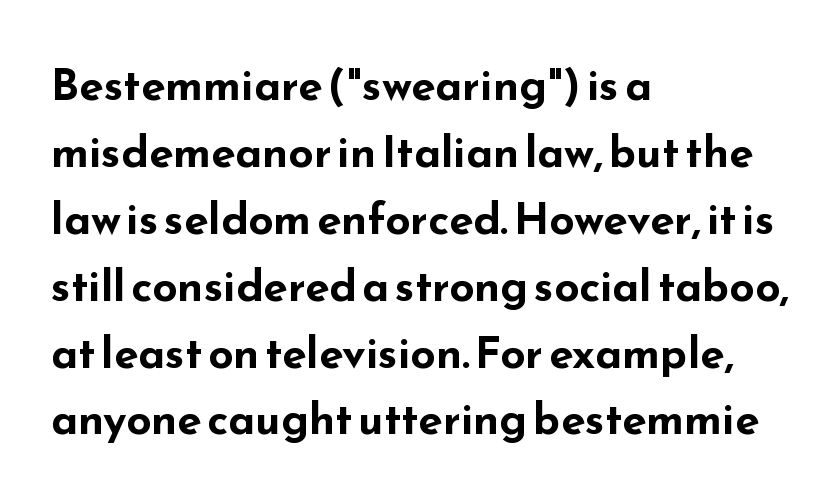
The image shows 44 px bold, wide sans-serif type, upright; set left-aligned, normal line spacing (1.52x), normal letter spacing, not underlined; low stroke contrast and a small x-height.
